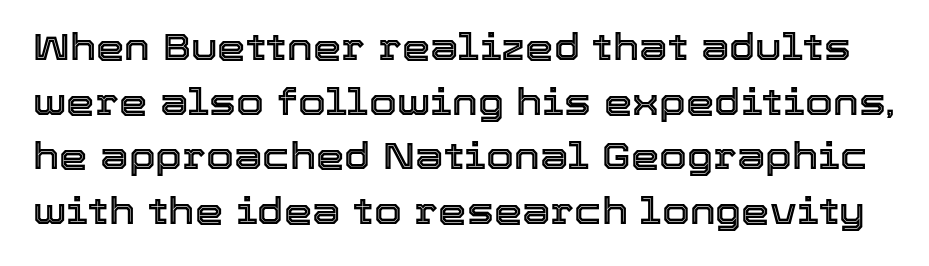
The passage shown has conventional tracking throughout. Evenly set lines give the paragraph a standard silhouette. The rendering uses natural spacing where letterforms have individual widths. Posture: vertical. The strip under each line holds only bare page.
